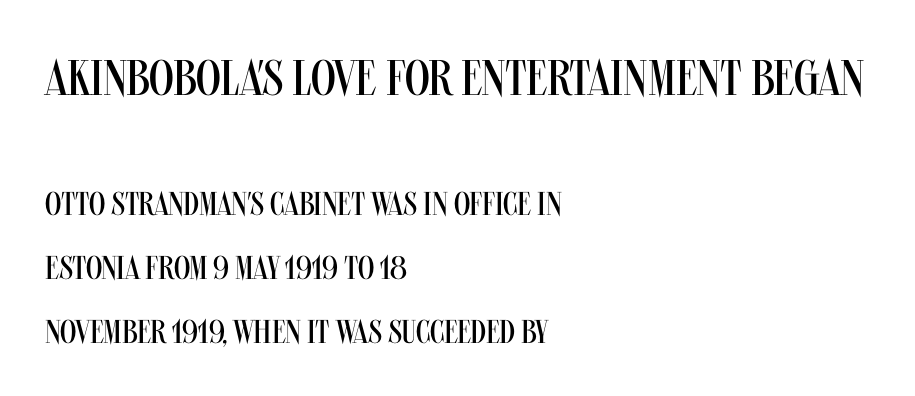
{"serif": "no", "italic": "no", "bold": "no", "weight": "regular", "width": "condensed", "stroke_contrast": "medium", "x_height": "large", "monospaced": "no", "underline": "no", "align": "left", "line_spacing": "loose", "line_spacing_ratio": 1.94, "letter_spacing": "normal", "letter_spacing_em": 0.0, "larger_block": "first", "size_ratio": 1.52, "glyph_px": 50}
